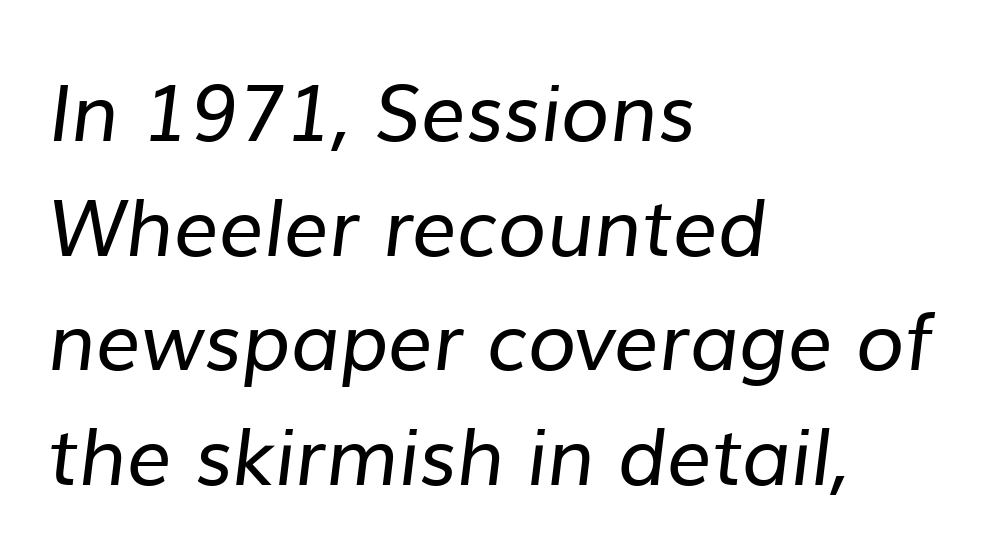
The image shows 79 px regular-weight sans-serif type; set left-aligned, normal line spacing (1.45x), normal letter spacing, not underlined; low stroke contrast and a medium x-height.
